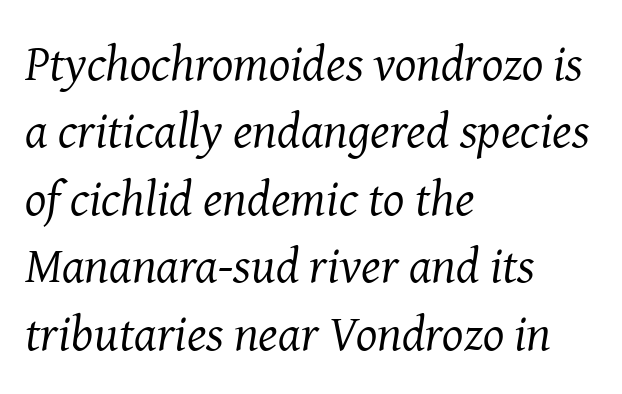
A normal amount of white space separates one row of letters from the next. Looks like regular typesetting: each glyph gets only the width it needs. The string is rendered with underlining switched off. Heft: none added — not bold.
